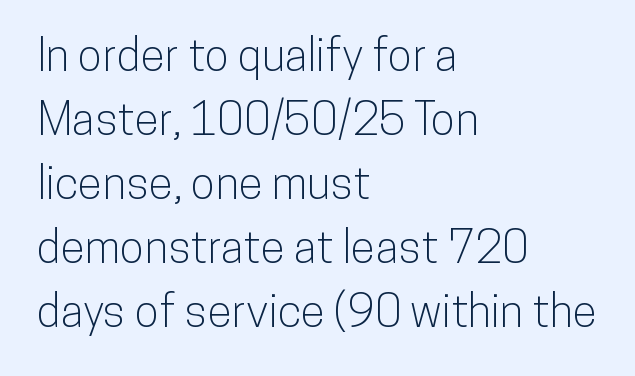
Q: Is the text italic (slanted)? A: No, it is upright.
Q: Is the typeface a serif or a sans-serif typeface? A: Sans-serif.
Q: Is the text underlined? A: No.
Q: How is the paragraph aligned? A: Left-aligned.
Q: Is the spacing between letters normal or unusually wide? A: Normal.
Q: Is the spacing between lines tight, normal or loose? A: Normal.
Q: Width (condensed, normal, or wide)? A: Condensed.
Q: Stroke contrast? A: Low.
Q: x-height? A: Medium.
Q: Monospaced? A: No.
